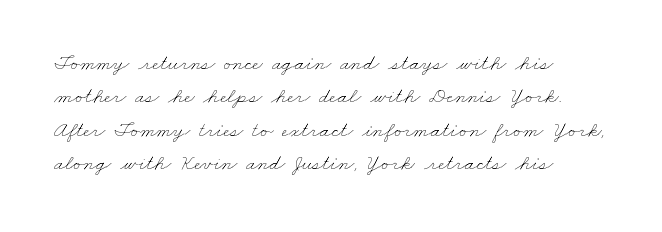
The image shows 22 px text type; set normal line spacing (1.52x), normal letter spacing, not underlined.
